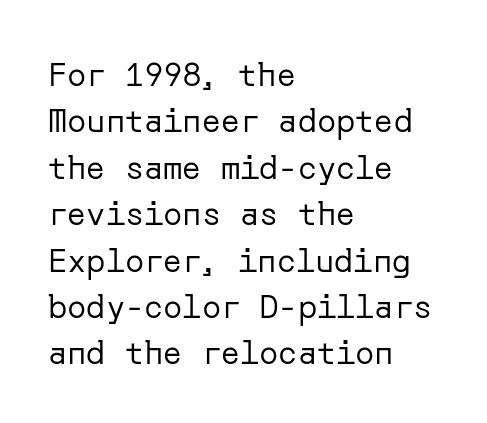
The image shows 32 px regular-weight sans-serif type, upright; set left-aligned, normal line spacing (1.45x), normal letter spacing, not underlined; low stroke contrast and a medium x-height.
